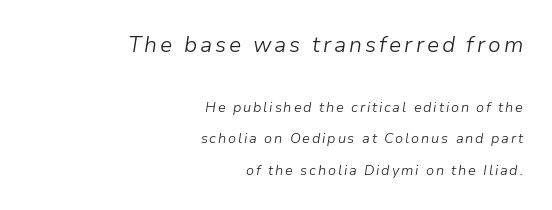
Of the two passages, the one on top uses the larger point size. Typeset ragged left — the right edge is the straight one. Compared with ordinary roman type, these characters are visibly tilted. Reading down the column, the eye jumps a long way to each next line.
